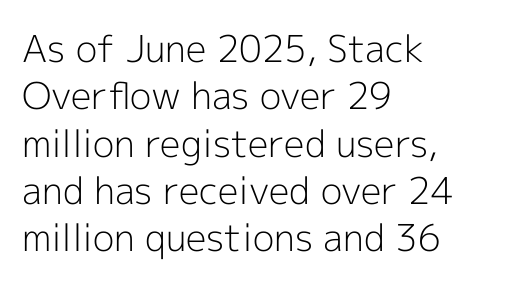
The image shows 37 px light sans-serif type, upright; set left-aligned, normal line spacing (1.28x), normal letter spacing, not underlined; a medium x-height.
